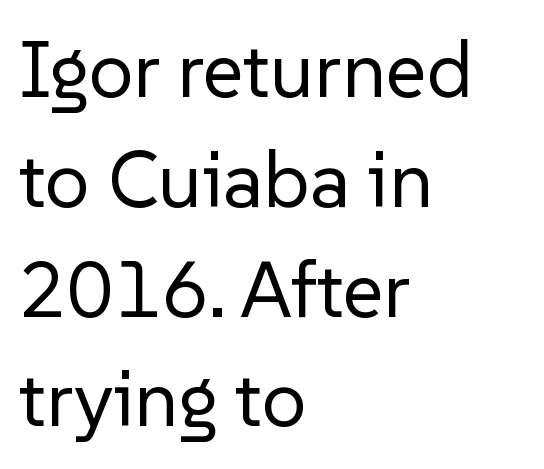
{"serif": "no", "italic": "no", "bold": "no", "weight": "regular", "width": "normal", "stroke_contrast": "low", "x_height": "medium", "monospaced": "no", "underline": "no", "align": "left", "line_spacing": "normal", "line_spacing_ratio": 1.39, "letter_spacing": "normal", "letter_spacing_em": 0.0, "glyph_px": 79}
